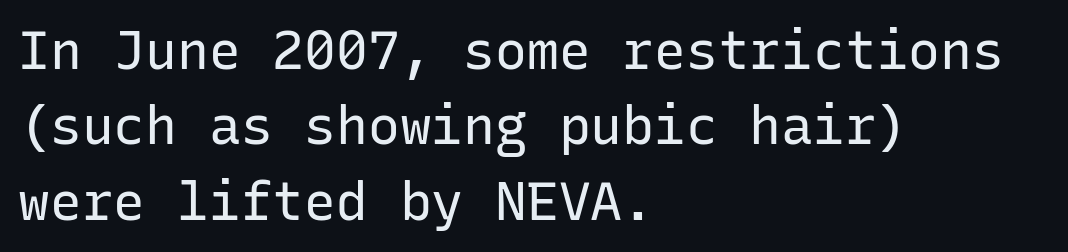
The image shows 53 px regular-weight sans-serif type, upright, monospaced; set left-aligned, normal line spacing (1.42x), normal letter spacing, not underlined; low stroke contrast and a medium x-height.
